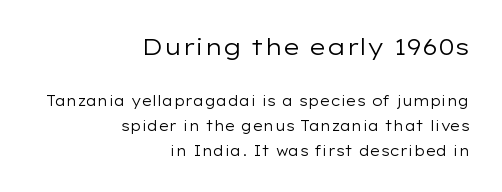
The image shows 23 px text type, upright; set right-aligned, line spacing 1.79x, normal letter spacing, not underlined; the first (top) block is 1.64x larger.
